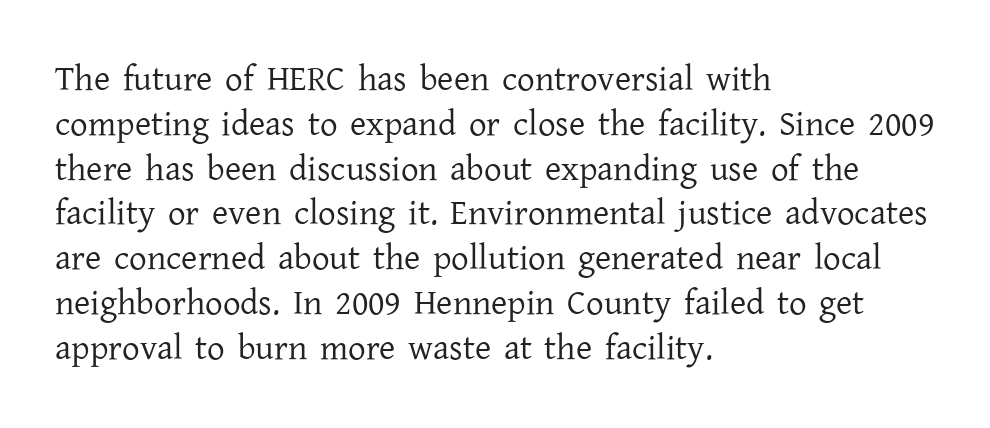
The image shows 35 px regular-weight serif type, upright; set left-aligned, normal line spacing (1.28x), normal letter spacing, not underlined; low stroke contrast and a medium x-height.
